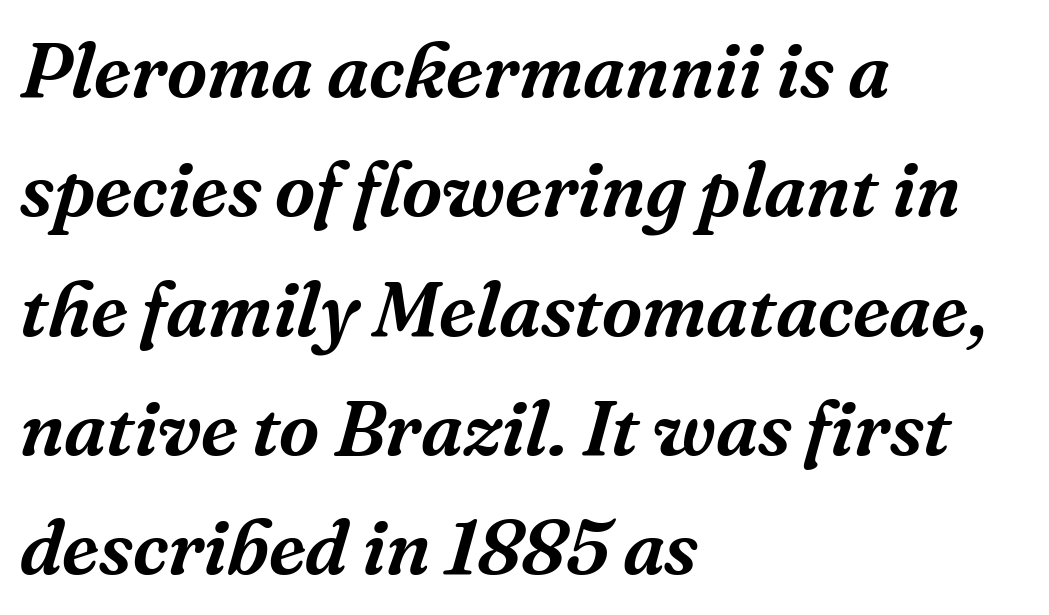
The image shows 78 px serif type, italic (leaning right); set left-aligned, normal line spacing (1.53x), normal letter spacing, not underlined; medium stroke contrast and a medium x-height.
